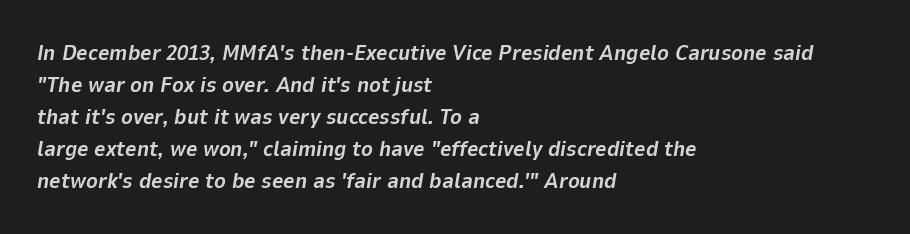
The typesetting leans heavy: a genuine bold. The passage is arranged the way most books set body copy — flush left. Here the glyphs are tracked normally, forming tight word shapes. Has an underline been added? It has not.
